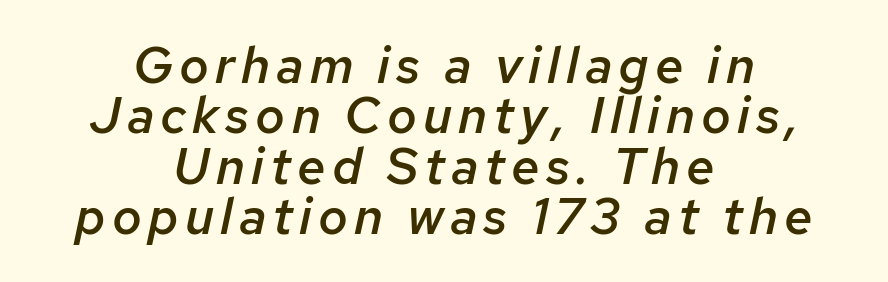
Q: Is the text bold? A: Semi-bold.
Q: Is the text italic (slanted)? A: Yes, it leans right by about 12 degrees.
Q: Is the text underlined? A: No.
Q: How is the paragraph aligned? A: Centered.
Q: Is the spacing between lines tight, normal or loose? A: Tight.
Q: Width (condensed, normal, or wide)? A: Normal.
Q: Stroke contrast? A: Low.
Q: x-height? A: Medium.
Q: Monospaced? A: No.
